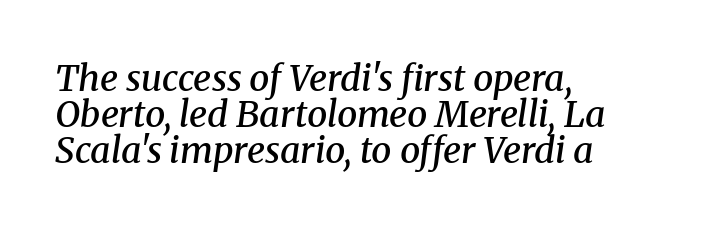
The image shows 36 px semibold serif type, italic (leaning right); set left-aligned, tight line spacing (1.0x), normal letter spacing, not underlined; medium stroke contrast and a medium x-height.
